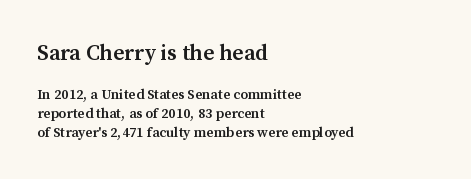
Q: Is the text bold? A: Semi-bold.
Q: Is the text italic (slanted)? A: No, it is upright.
Q: Is the text underlined? A: No.
Q: How is the paragraph aligned? A: Left-aligned.
Q: Is the spacing between letters normal or unusually wide? A: Normal.
Q: Is the spacing between lines tight, normal or loose? A: Normal.
Q: Which block of text is set in a larger size, the first (top) or the second (bottom)? A: The first (top) one.
